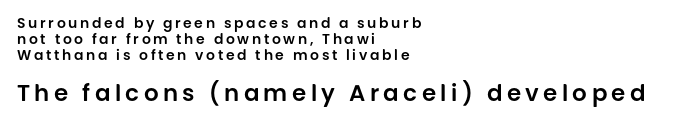
{"italic": "no", "underline": "no", "align": "left", "line_spacing": "tight", "line_spacing_ratio": 1.14, "larger_block": "second", "size_ratio": 1.64, "glyph_px": 23}
